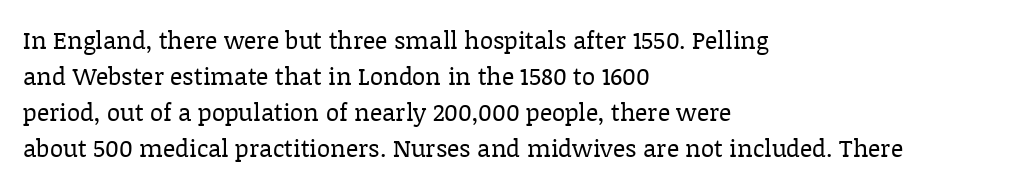
There is no visible air inserted between adjacent glyphs. The rendering anchors every line to the left-hand side. Counters stay open thanks to moderate or lighter strokes. Is there much room between lines? A standard amount, neither cramped nor airy. Type without underlining.
